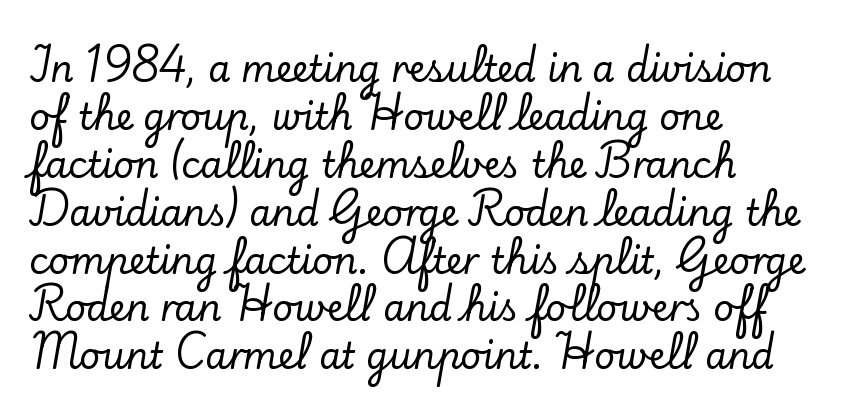
How would I describe the line gaps? Plain and ordinary. Glyph-to-glyph distance matches everyday printed text. A bare baseline throughout the passage. Each letter keeps its own natural width here, so spacing adapts to shape. The setting favours the left margin, as ordinary paragraphs usually do.
